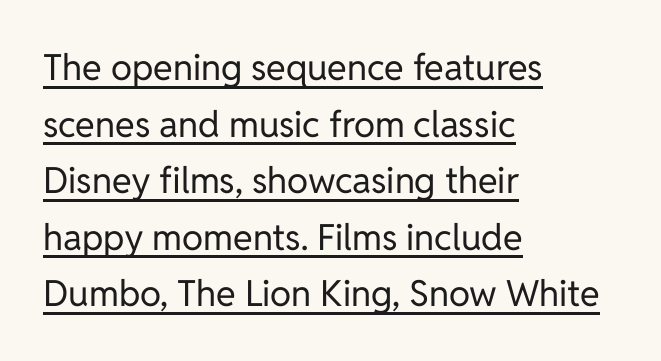
You could not count columns in this text — the font is proportionally spaced. Heft: none added — not bold. The typesetter has applied underlining to the passage shown. This rendering employs a face without finishing strokes, i.e., a sans-serif. Do the letters lean? They stand straight.
